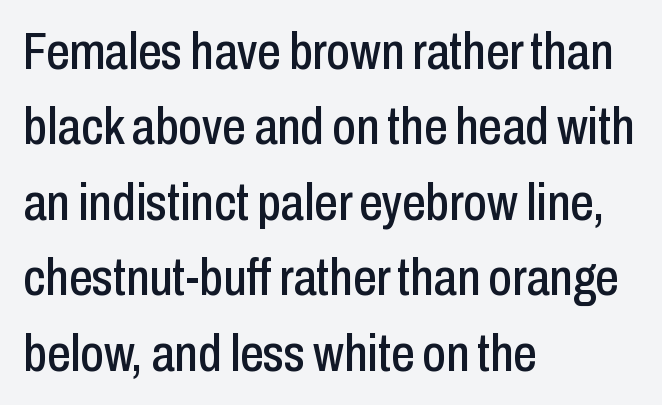
Looks like regular typesetting: each glyph gets only the width it needs. Each word holds together tightly as a unit, with standard inter-letter gaps. A student would call this left alignment; a typographer would say flush left, rag right. To sum up the face: it is a sans, with no serifs. Posture: straight, roman, zero tilt. The strip under each line holds only bare page.
